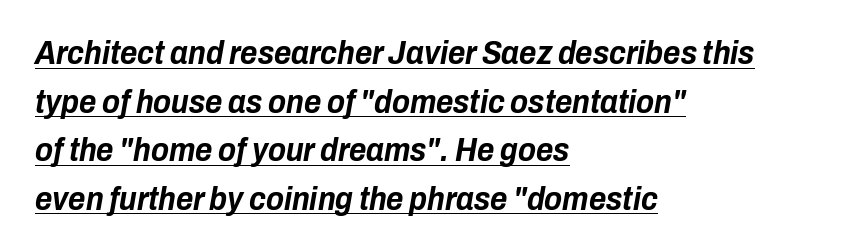
{"italic": "yes", "lean": "right", "slant_degrees": 10, "bold": "yes", "weight": "bold", "width": "condensed", "stroke_contrast": "low", "x_height": "medium", "monospaced": "no", "underline": "yes", "align": "left", "line_spacing": "normal", "line_spacing_ratio": 1.47, "letter_spacing": "normal", "letter_spacing_em": 0.0, "glyph_px": 33}
